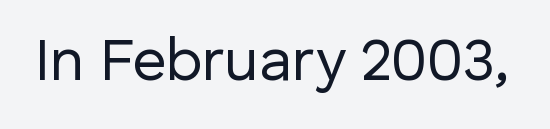
The image shows 60 px regular-weight sans-serif type, upright; set normal letter spacing, not underlined; low stroke contrast and a medium x-height.
